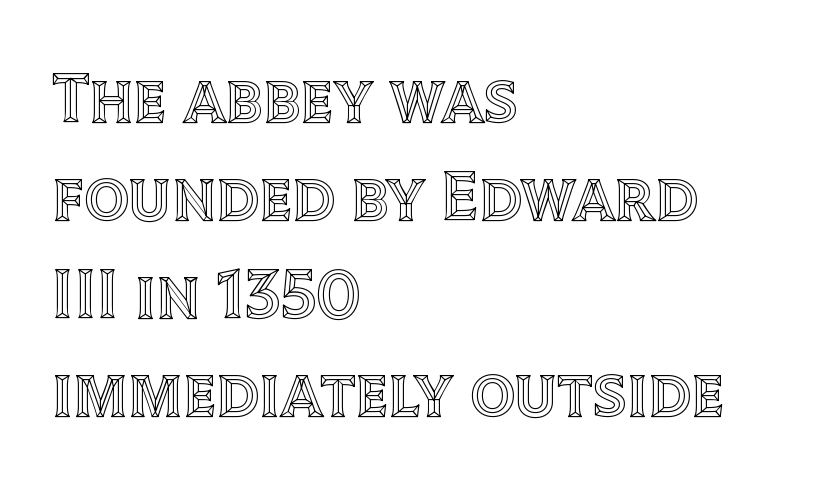
{"italic": "no", "width": "normal", "x_height": "large", "monospaced": "no", "underline": "no", "align": "left", "line_spacing": "normal", "line_spacing_ratio": 1.4, "letter_spacing": "normal", "letter_spacing_em": 0.0, "glyph_px": 70}
